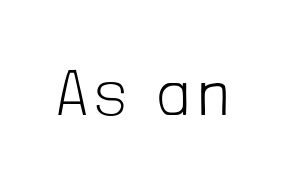
{"serif": "no", "italic": "no", "bold": "no", "weight": "light", "width": "condensed", "stroke_contrast": "low", "x_height": "medium", "monospaced": "no", "underline": "no", "glyph_px": 64}
